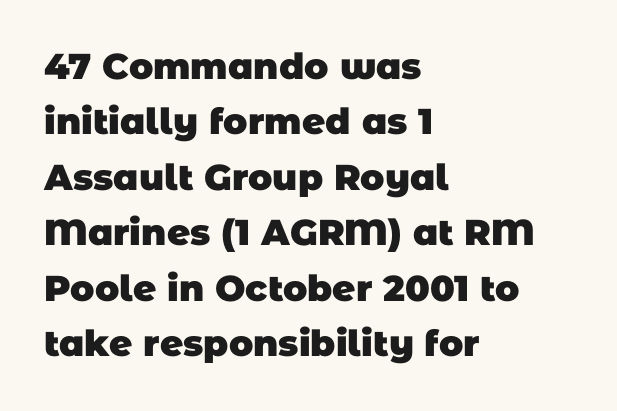
Compared with an ordinary text face, these strokes are far heavier — a full bold. Layout note: lines flush left. The line-height multiplier appears to be the usual default. Is this a sans? Yes — the strokes have no serifs. The specimen omits any rule beneath the text block's lines. Each word holds together tightly as a unit, with standard inter-letter gaps.
